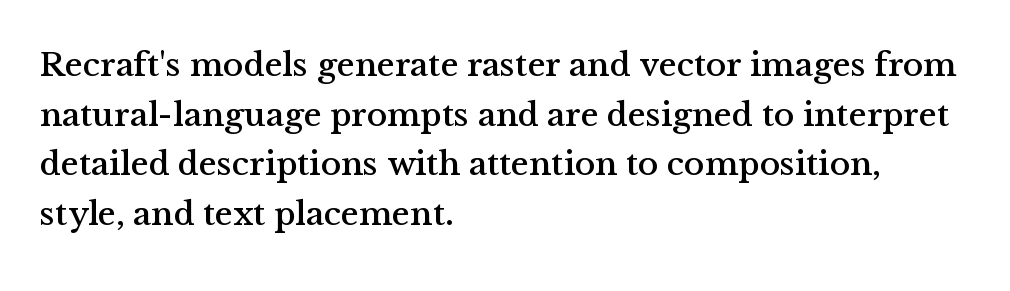
{"serif": "yes", "italic": "no", "width": "normal", "stroke_contrast": "medium", "x_height": "medium", "monospaced": "no", "underline": "no", "align": "left", "line_spacing": "normal", "line_spacing_ratio": 1.46, "letter_spacing": "normal", "letter_spacing_em": 0.0, "glyph_px": 34}
